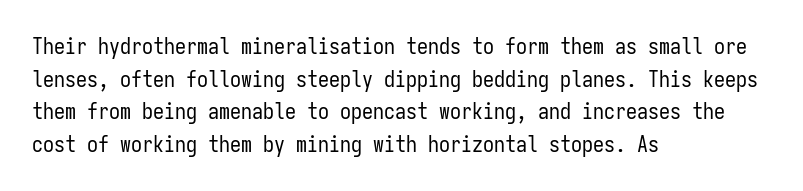
The image shows 22 px text type, upright; set left-aligned, normal line spacing (1.48x), normal letter spacing, not underlined.
